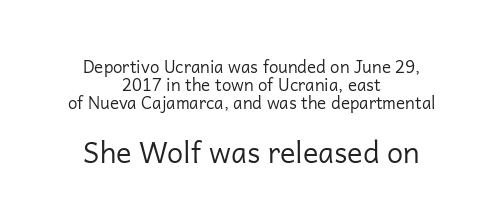
Every row of glyphs is offset so its center matches the block's center. Unlike a traditional serif, this face leaves its strokes unadorned. Does the bottom block carry the larger type? Yes, it does. If you drew a line through each stem, it would be perfectly vertical. Is this a heavy cut? Hardly; it is regular or lighter.
